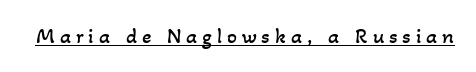
The image shows 22 px text type; set unusually wide letter spacing (+0.22 em), underlined.
